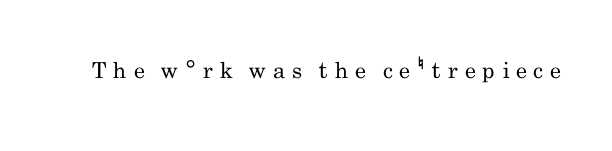
The image shows 22 px text type, upright; set unusually wide letter spacing (+0.31 em), not underlined.
